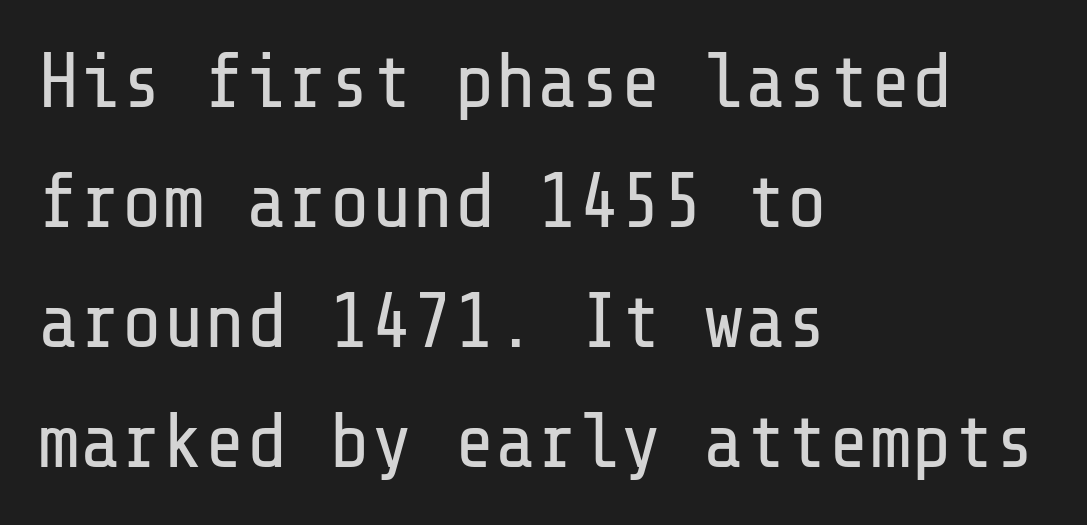
The image shows 77 px regular-weight sans-serif type, upright; set left-aligned, normal line spacing (1.56x), normal letter spacing, not underlined; low stroke contrast and a medium x-height.
